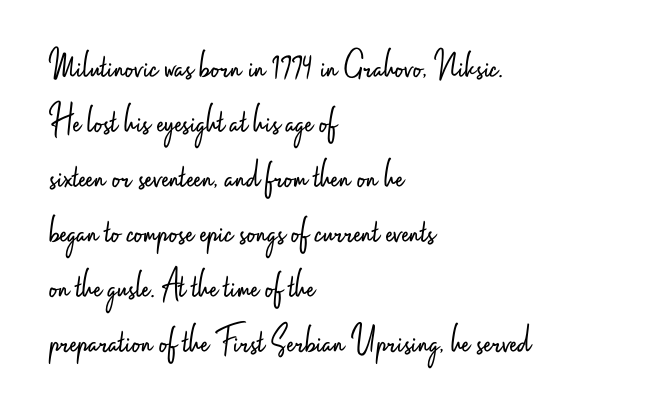
The vertical gap from one line to the next is medium. Alignment: flush left. Short note: letters normally spaced.
